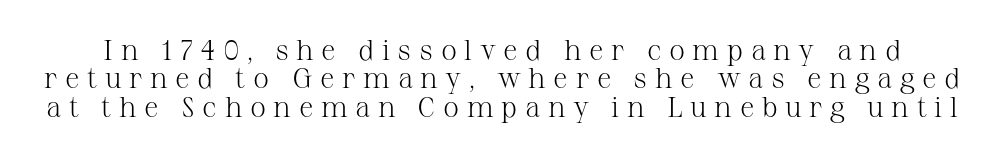
The image shows 29 px light serif type, upright; set tight line spacing (0.98x), unusually wide letter spacing (+0.26 em), not underlined; medium stroke contrast and a medium x-height.
